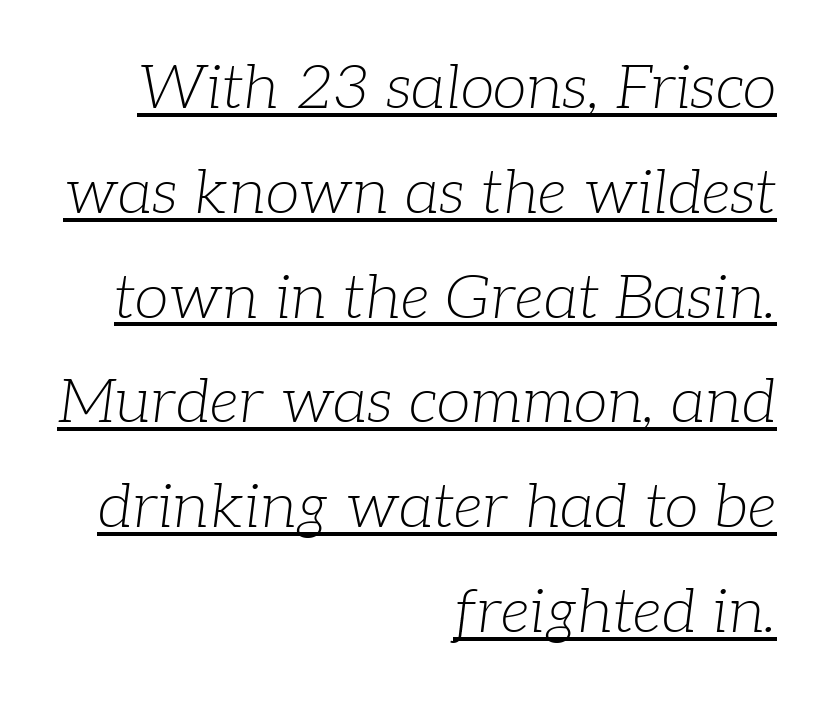
The specimen includes a rule beneath the text block's lines. The letters advance in unequal steps, a hallmark of proportional type. Tracking here is standard; glyphs follow each other at the usual distance. Leftover space on each line is placed entirely before the opening word. The typeface has the unassuming heft of standard copy or less. The lettering tilts uniformly, giving the passage an italic look.
